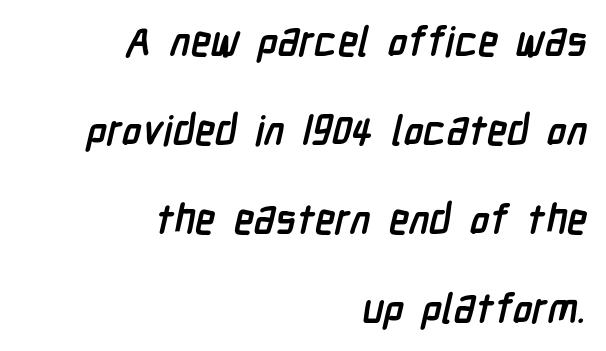
{"serif": "no", "bold": "yes", "weight": "semibold", "width": "condensed", "stroke_contrast": "low", "x_height": "medium", "monospaced": "no", "underline": "no", "align": "right", "line_spacing": "loose", "line_spacing_ratio": 2.17, "letter_spacing": "normal", "letter_spacing_em": 0.0, "glyph_px": 41}
